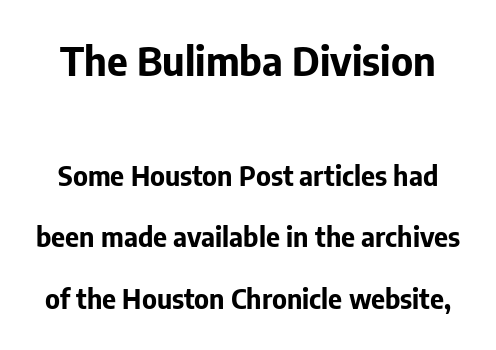
Q: Is the text bold? A: Yes.
Q: Is the text italic (slanted)? A: No, it is upright.
Q: Is the typeface a serif or a sans-serif typeface? A: Sans-serif.
Q: Is the text underlined? A: No.
Q: Is the spacing between letters normal or unusually wide? A: Normal.
Q: Is the spacing between lines tight, normal or loose? A: Loose.
Q: Which block of text is set in a larger size, the first (top) or the second (bottom)? A: The first (top) one.
Q: Width (condensed, normal, or wide)? A: Normal.
Q: Stroke contrast? A: Low.
Q: x-height? A: Medium.
Q: Monospaced? A: No.
